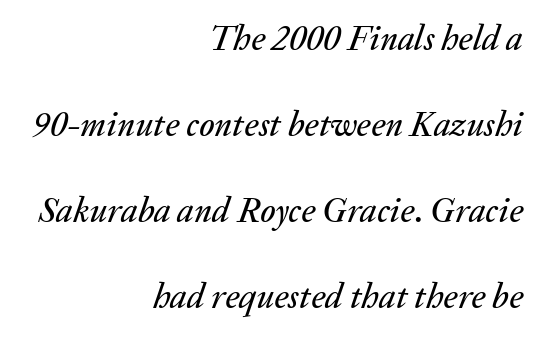
{"italic": "yes", "lean": "right", "slant_degrees": 20, "width": "normal", "stroke_contrast": "medium", "x_height": "medium", "monospaced": "no", "underline": "no", "align": "right", "line_spacing": "loose", "line_spacing_ratio": 2.46, "letter_spacing": "normal", "letter_spacing_em": 0.0, "glyph_px": 35}
